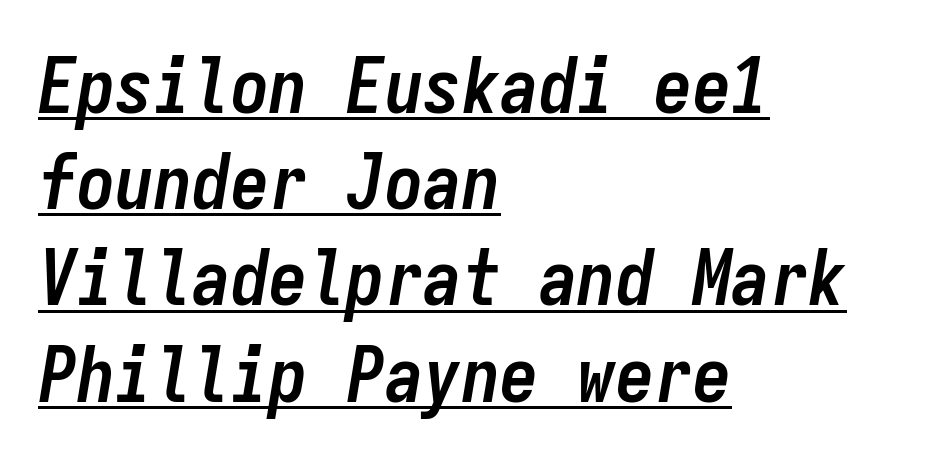
The image shows 77 px semibold, condensed type, italic (leaning right), monospaced; set left-aligned, normal line spacing (1.25x), normal letter spacing, underlined; low stroke contrast and a medium x-height.
